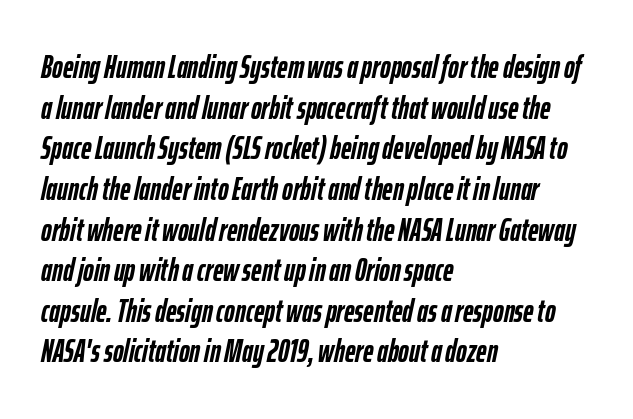
{"italic": "yes", "lean": "right", "slant_degrees": 12, "bold": "yes", "weight": "semibold", "width": "condensed", "stroke_contrast": "low", "x_height": "medium", "monospaced": "no", "underline": "no", "align": "left", "line_spacing": "normal", "line_spacing_ratio": 1.27, "letter_spacing": "normal", "letter_spacing_em": 0.0, "glyph_px": 32}
